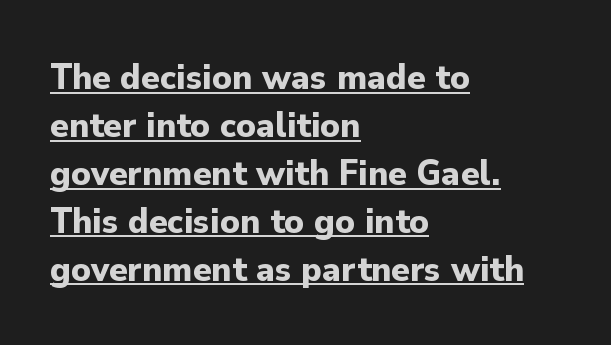
The image shows 38 px bold sans-serif type, upright; set left-aligned, normal line spacing (1.26x), normal letter spacing, underlined; low stroke contrast and a small x-height.
